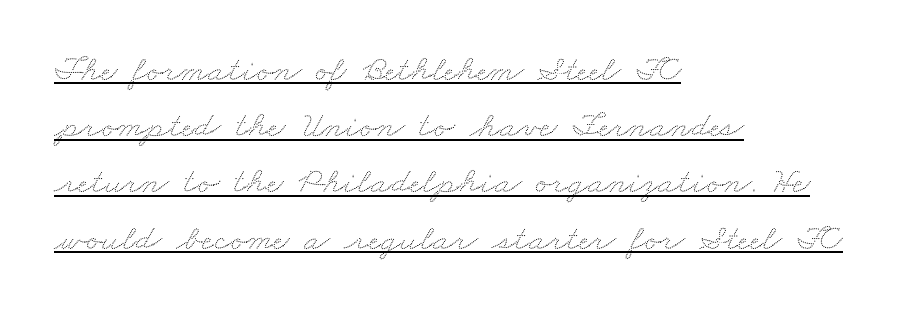
The image shows 37 px wide type; set left-aligned, normal line spacing (1.52x), normal letter spacing, underlined; low stroke contrast and a small x-height.
